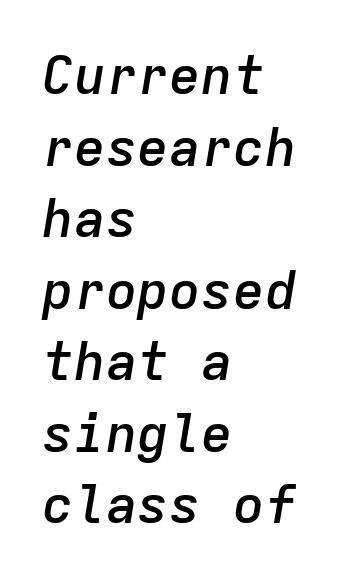
{"italic": "yes", "lean": "right", "slant_degrees": 9, "bold": "semi", "weight": "semibold", "width": "normal", "stroke_contrast": "low", "x_height": "medium", "monospaced": "yes", "underline": "no", "align": "left", "line_spacing": "normal", "line_spacing_ratio": 1.35, "letter_spacing": "normal", "letter_spacing_em": 0.0, "glyph_px": 53}
